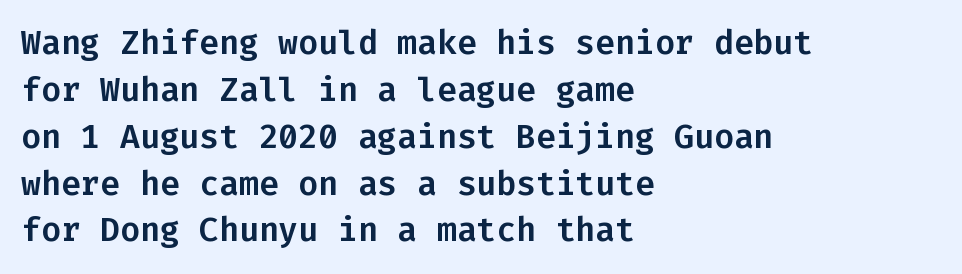
Look at the bottom of the vertical strokes: they stop flat, with no serifs. Quick note: interline space is typical. Line beginnings align vertically; line endings do not. Inter-character spacing is left at the font's built-in metrics.
